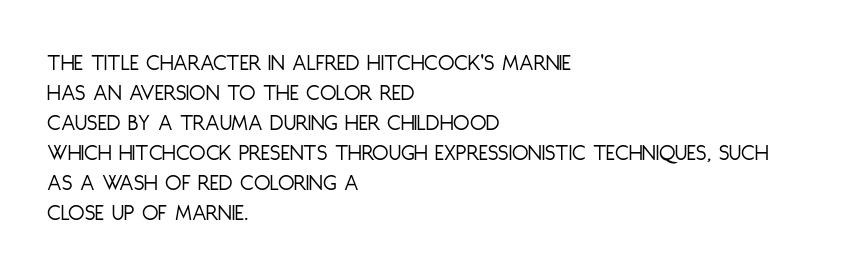
Q: Is the text bold? A: No.
Q: Is the text italic (slanted)? A: No, it is upright.
Q: Is the text underlined? A: No.
Q: How is the paragraph aligned? A: Left-aligned.
Q: Is the spacing between letters normal or unusually wide? A: Normal.
Q: Is the spacing between lines tight, normal or loose? A: Normal.
